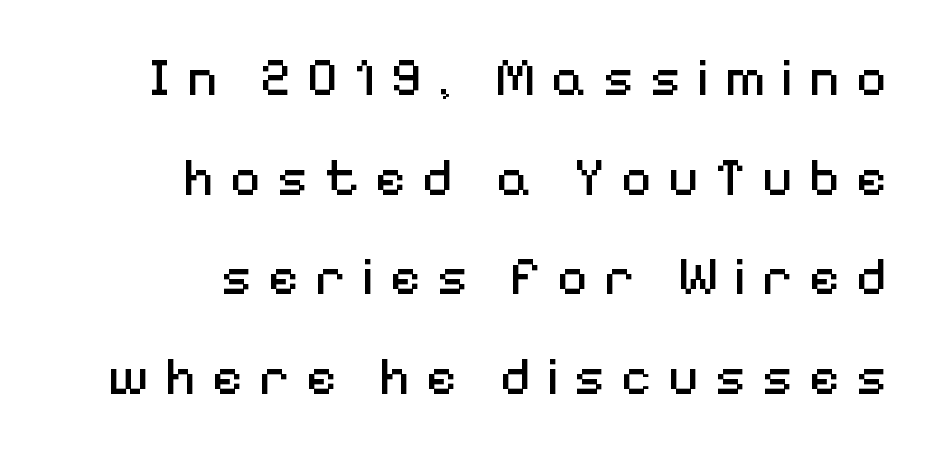
The image shows 53 px regular-weight sans-serif type, upright; set right-aligned, line spacing 1.88x, unusually wide letter spacing (+0.3 em), not underlined; medium stroke contrast and a medium x-height.
